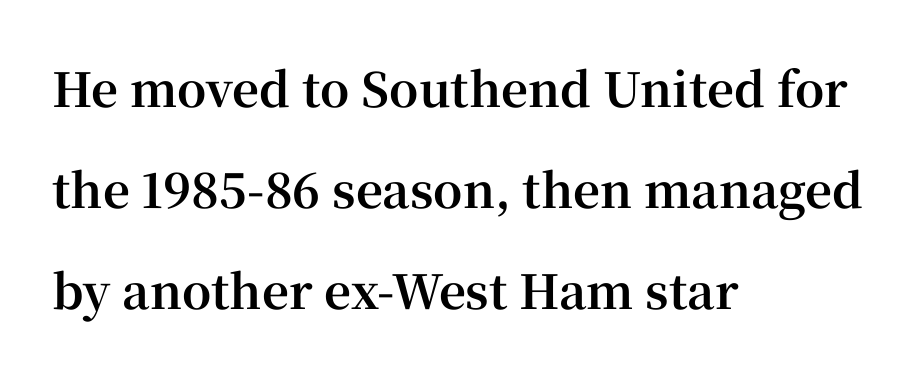
{"serif": "yes", "italic": "no", "bold": "yes", "weight": "bold", "width": "normal", "stroke_contrast": "high", "x_height": "medium", "monospaced": "no", "underline": "no", "align": "left", "line_spacing": "loose", "line_spacing_ratio": 2.15, "letter_spacing": "normal", "letter_spacing_em": 0.0, "glyph_px": 47}
